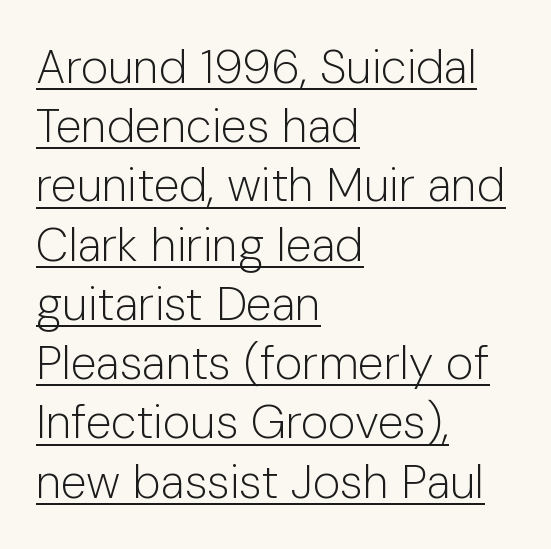
The letters stand upright; this is a roman face. The strokes carry an ordinary text weight at most. The text was rendered using a sans face with plain stroke endings. The passage shown is underscored from start to finish. Reading down the column, the eye jumps a familiar distance to each next line.
